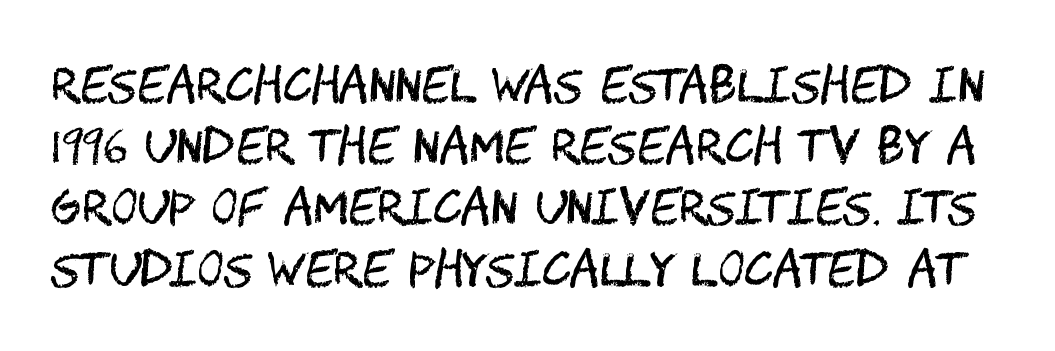
{"serif": "no", "italic": "no", "bold": "no", "weight": "regular", "width": "condensed", "stroke_contrast": "medium", "x_height": "large", "underline": "no", "line_spacing": "normal", "line_spacing_ratio": 1.33, "letter_spacing": "normal", "letter_spacing_em": 0.0, "glyph_px": 46}
